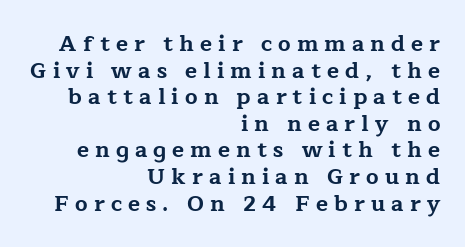
The lettering holds an erect, upright posture throughout. In CSS terms this would be text-align: right. Just letters on the line, the space beneath them empty. Does the weight exceed regular? Yes, all the way to bold.
